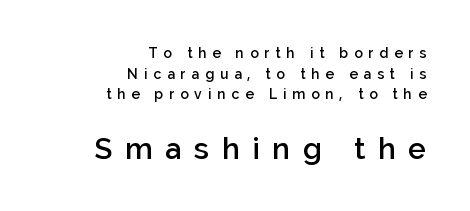
The image shows 30 px semibold sans-serif type, upright; set right-aligned, normal line spacing (1.47x), unusually wide letter spacing (+0.42 em), not underlined; the second (bottom) block is 2.14x larger; low stroke contrast and a medium x-height.
